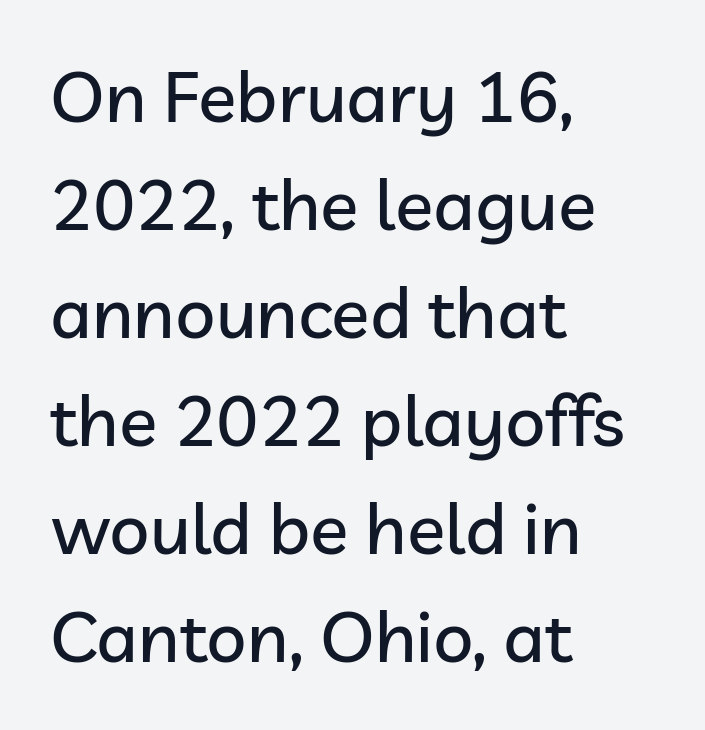
{"serif": "no", "italic": "no", "width": "normal", "stroke_contrast": "low", "x_height": "medium", "monospaced": "no", "underline": "no", "align": "left", "line_spacing": "normal", "line_spacing_ratio": 1.52, "letter_spacing": "normal", "letter_spacing_em": 0.0, "glyph_px": 71}
